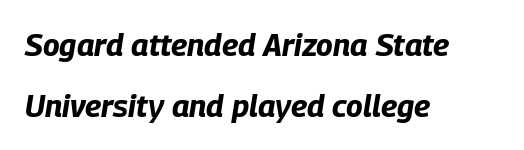
The image shows 31 px bold, condensed type, italic (leaning right); set left-aligned, loose line spacing (1.98x), normal letter spacing, not underlined; low stroke contrast and a large x-height.
